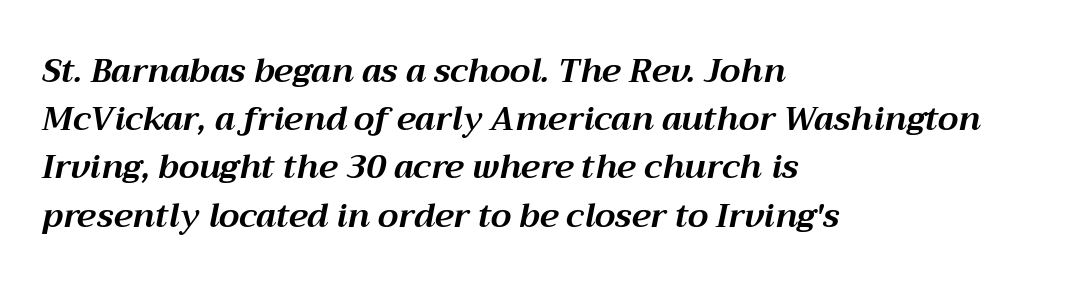
{"italic": "yes", "lean": "right", "slant_degrees": 12, "bold": "yes", "weight": "bold", "width": "normal", "stroke_contrast": "medium", "x_height": "medium", "monospaced": "no", "underline": "no", "align": "left", "line_spacing": "normal", "line_spacing_ratio": 1.46, "letter_spacing": "normal", "letter_spacing_em": 0.0, "glyph_px": 33}
